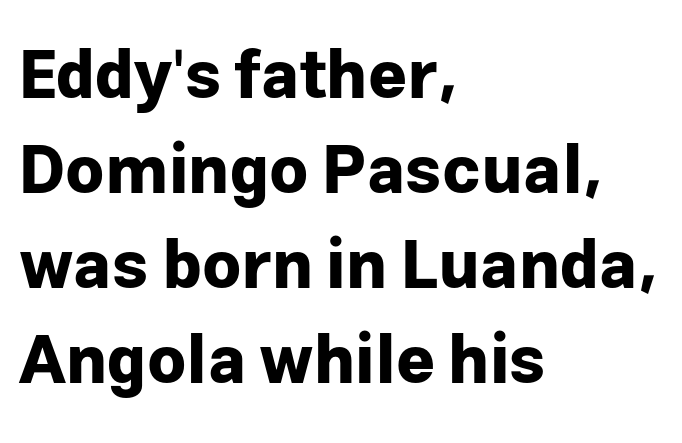
The image shows 67 px bold sans-serif type, upright; set left-aligned, normal line spacing (1.42x), normal letter spacing, not underlined; low stroke contrast and a medium x-height.
